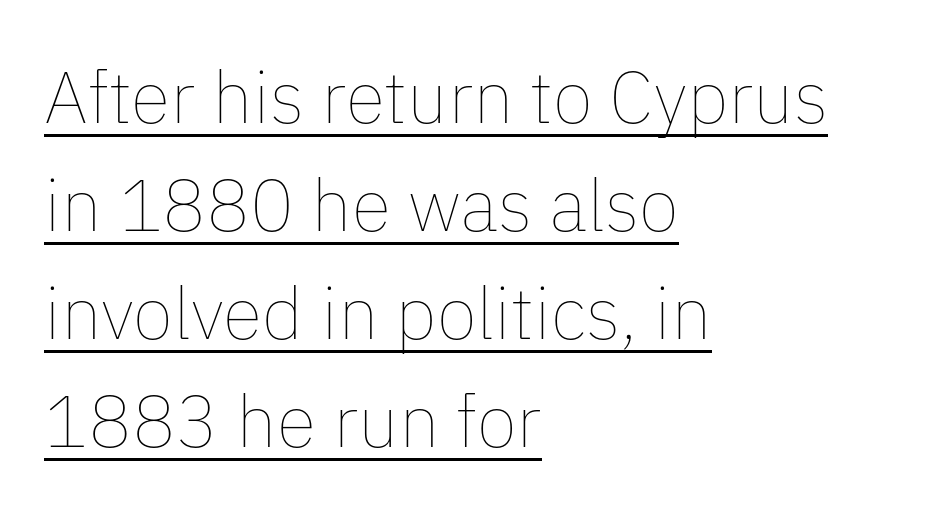
The image shows 73 px thin type, upright; set left-aligned, normal line spacing (1.48x), normal letter spacing, underlined; low stroke contrast and a medium x-height.
